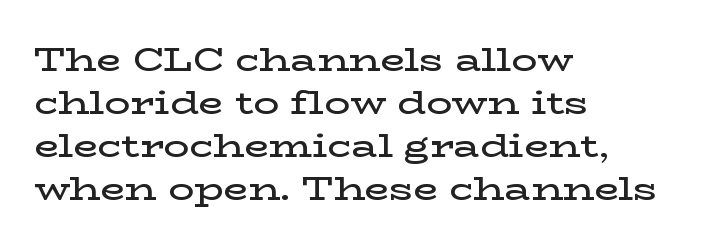
{"serif": "yes", "italic": "no", "bold": "semi", "weight": "semibold", "width": "wide", "stroke_contrast": "low", "x_height": "medium", "monospaced": "no", "underline": "no", "align": "left", "line_spacing": "normal", "line_spacing_ratio": 1.34, "letter_spacing": "normal", "letter_spacing_em": 0.0, "glyph_px": 32}
